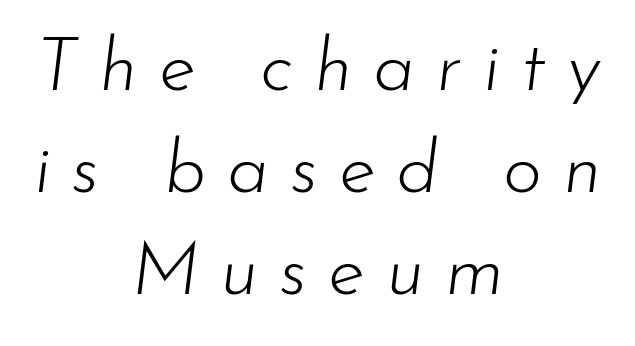
{"italic": "yes", "lean": "right", "slant_degrees": 7, "bold": "no", "weight": "light", "width": "normal", "stroke_contrast": "low", "x_height": "small", "monospaced": "no", "underline": "no", "align": "center", "line_spacing": "normal", "line_spacing_ratio": 1.36, "letter_spacing": "wide", "letter_spacing_em": 0.28, "glyph_px": 75}
